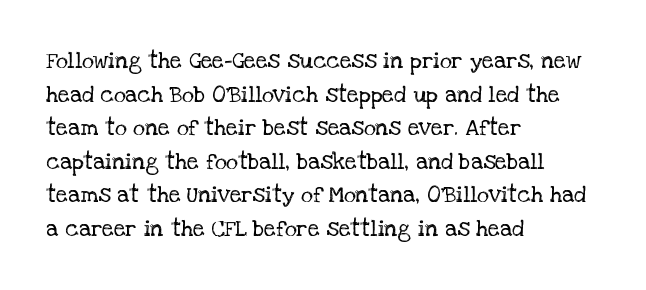
{"italic": "no", "bold": "no", "underline": "no", "align": "left", "line_spacing": "normal", "line_spacing_ratio": 1.46, "letter_spacing": "normal", "letter_spacing_em": 0.0, "glyph_px": 23}
